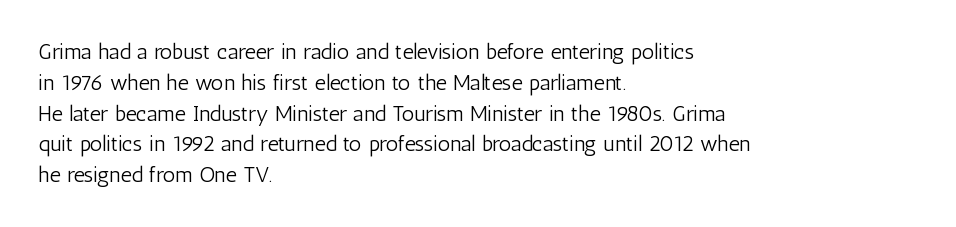
{"italic": "no", "bold": "no", "underline": "no", "align": "left", "line_spacing": "normal", "line_spacing_ratio": 1.4, "letter_spacing": "normal", "letter_spacing_em": 0.0, "glyph_px": 22}
